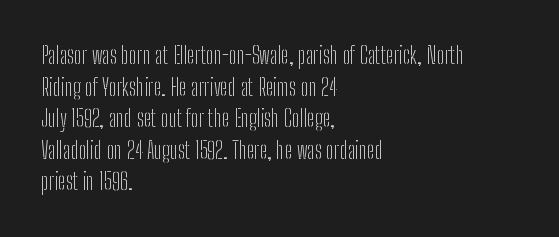
The strokes are not fattened; the text isn't bold. Beneath every word, the page is bare. Every row of glyphs begins at an identical x-position on the left. In terms of posture, this sample is upright.
